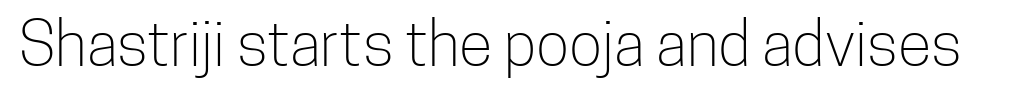
The image shows 62 px light, condensed sans-serif type, upright; set normal letter spacing, not underlined; low stroke contrast and a medium x-height.
